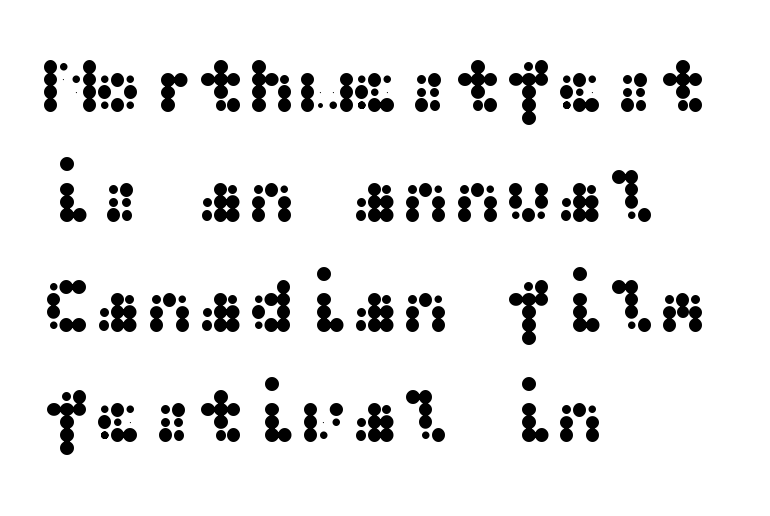
{"serif": "no", "italic": "no", "width": "wide", "stroke_contrast": "medium", "x_height": "medium", "underline": "no", "align": "left", "line_spacing": "normal", "line_spacing_ratio": 1.43, "letter_spacing": "normal", "letter_spacing_em": 0.0, "glyph_px": 77}
